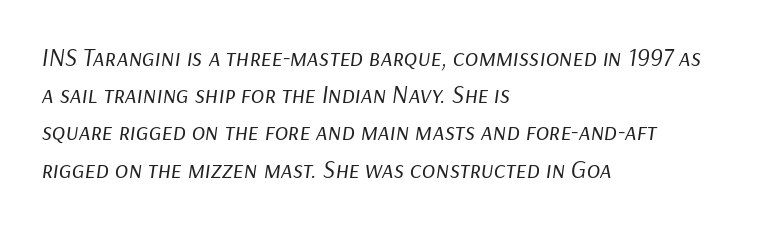
Where is the straight margin? On the left. You can tell it's italic because the verticals aren't actually vertical. Glance below the letters and you will spot only blank space. Rows of type keep a routine distance in the vertical direction. What stands out about the letter spacing? Nothing — it is the standard amount. The cut favours lightness, reaching ordinary text weight at its darkest.
